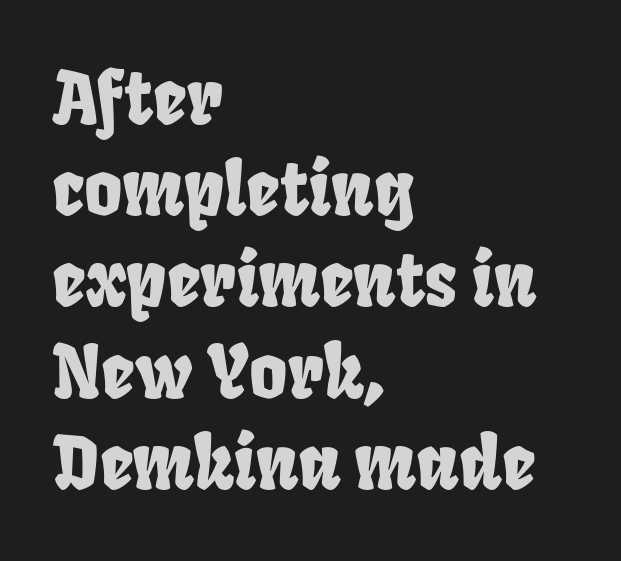
Q: Is the typeface a serif or a sans-serif typeface? A: Sans-serif.
Q: Is the text underlined? A: No.
Q: How is the paragraph aligned? A: Left-aligned.
Q: Is the spacing between letters normal or unusually wide? A: Normal.
Q: Is the spacing between lines tight, normal or loose? A: Normal.
Q: Width (condensed, normal, or wide)? A: Condensed.
Q: Stroke contrast? A: Low.
Q: x-height? A: Large.
Q: Monospaced? A: No.
